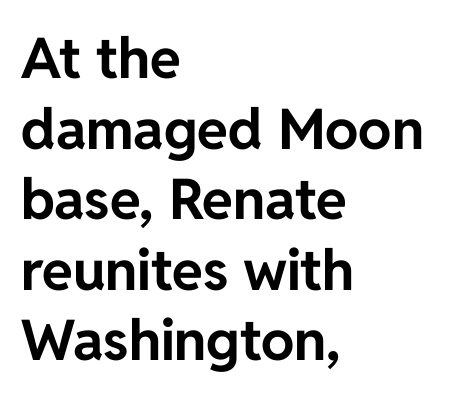
Q: Is the text bold? A: Yes.
Q: Is the text italic (slanted)? A: No, it is upright.
Q: Is the typeface a serif or a sans-serif typeface? A: Sans-serif.
Q: Is the text underlined? A: No.
Q: How is the paragraph aligned? A: Left-aligned.
Q: Is the spacing between letters normal or unusually wide? A: Normal.
Q: Is the spacing between lines tight, normal or loose? A: Normal.
Q: Width (condensed, normal, or wide)? A: Normal.
Q: Stroke contrast? A: Low.
Q: x-height? A: Medium.
Q: Monospaced? A: No.
